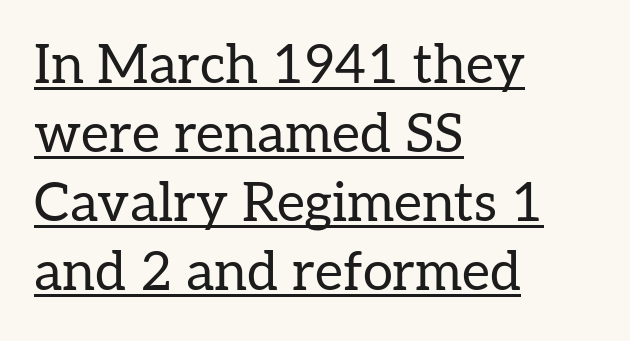
{"serif": "yes", "italic": "no", "bold": "no", "weight": "regular", "width": "normal", "stroke_contrast": "low", "x_height": "medium", "monospaced": "no", "underline": "yes", "align": "left", "line_spacing": "normal", "line_spacing_ratio": 1.28, "letter_spacing": "normal", "letter_spacing_em": 0.0, "glyph_px": 54}
